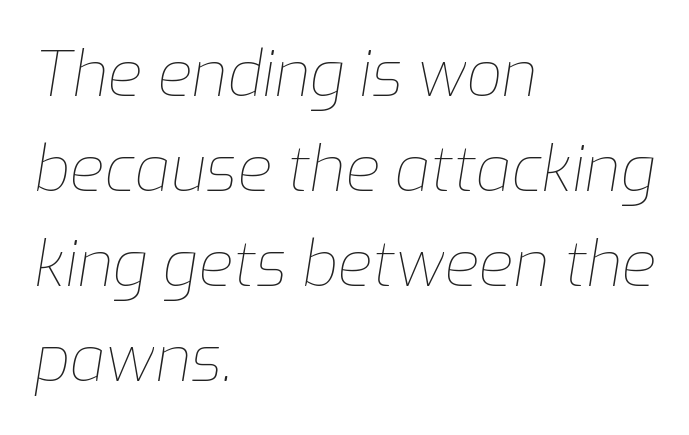
{"italic": "yes", "lean": "right", "slant_degrees": 9, "bold": "no", "weight": "thin", "width": "normal", "stroke_contrast": "low", "x_height": "medium", "monospaced": "no", "underline": "no", "align": "left", "line_spacing": "normal", "line_spacing_ratio": 1.51, "letter_spacing": "normal", "letter_spacing_em": 0.0, "glyph_px": 63}
